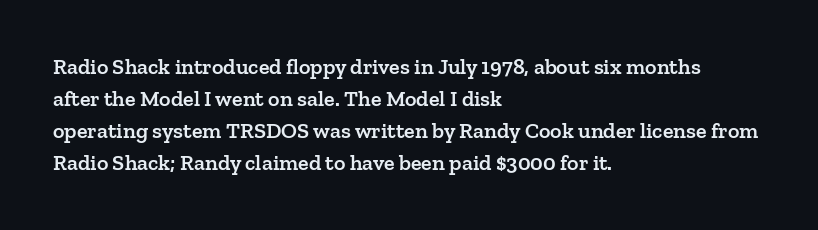
The image shows 22 px text type, upright; set left-aligned, normal line spacing (1.46x), normal letter spacing, not underlined.
